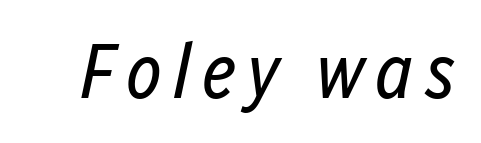
{"italic": "yes", "lean": "right", "slant_degrees": 12, "bold": "no", "weight": "regular", "width": "condensed", "stroke_contrast": "low", "x_height": "medium", "monospaced": "no", "underline": "no", "glyph_px": 77}
